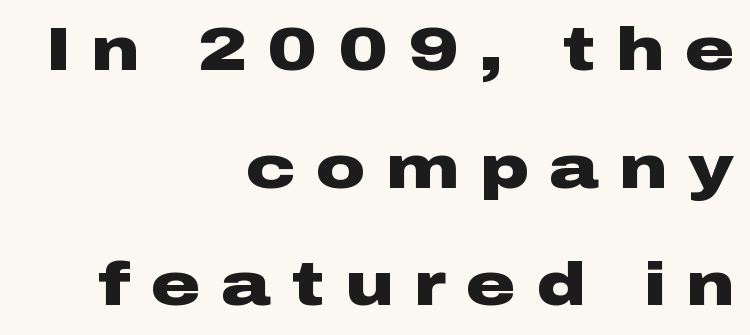
Stroke terminals: plain, sans-serif. This rendering features lettering with no underline. The lettering holds an erect, upright posture throughout. Chunky letters — that's bold for sure. Leading: increased.
